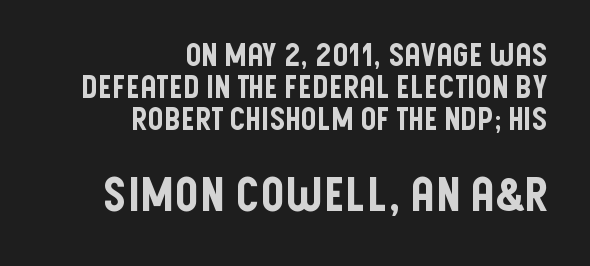
{"serif": "no", "italic": "no", "width": "condensed", "stroke_contrast": "low", "x_height": "large", "monospaced": "no", "underline": "no", "align": "right", "line_spacing": "tight", "line_spacing_ratio": 1.03, "letter_spacing": "normal", "letter_spacing_em": 0.0, "larger_block": "second", "size_ratio": 1.52, "glyph_px": 47}
